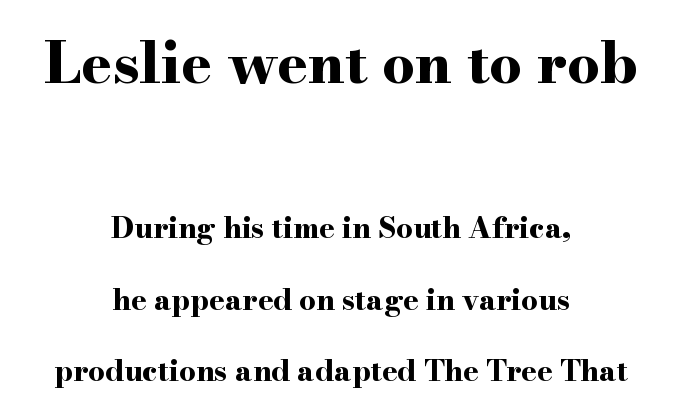
The image shows 58 px bold, wide serif type, upright; set centered, loose line spacing (2.45x), normal letter spacing, not underlined; the first (top) block is 2.0x larger; high stroke contrast and a small x-height.
